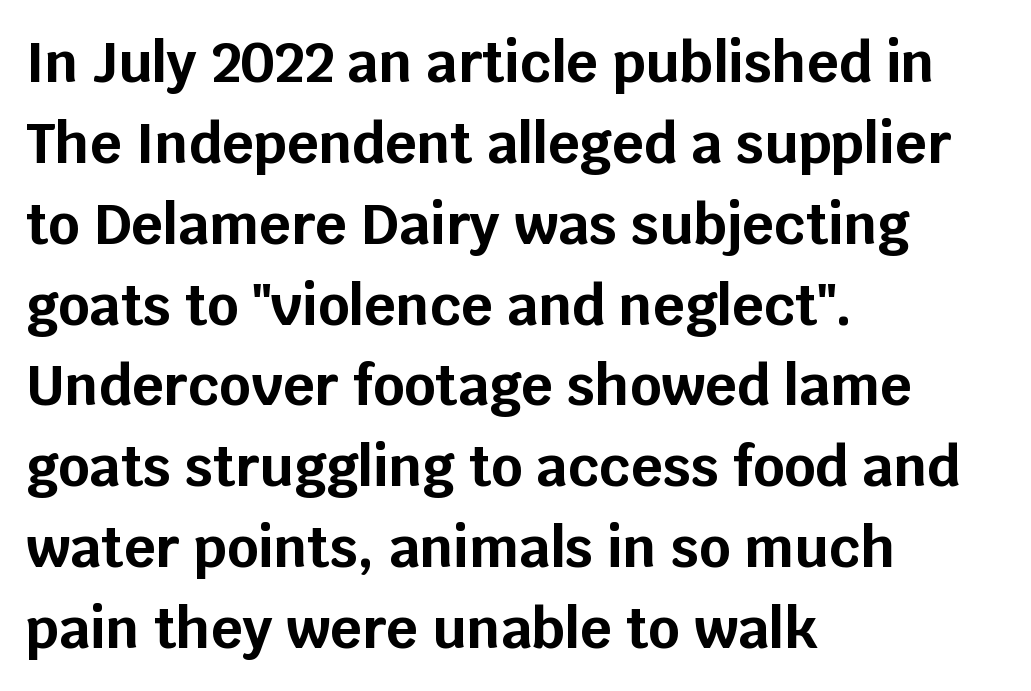
The typesetting leans heavy: a genuine bold. The lines are quadded left. Posture: vertical. Lines of text with bare space underneath. No feet cap the strokes, marking this as sans-serif type. This sample uses plain, unmodified letter spacing.
